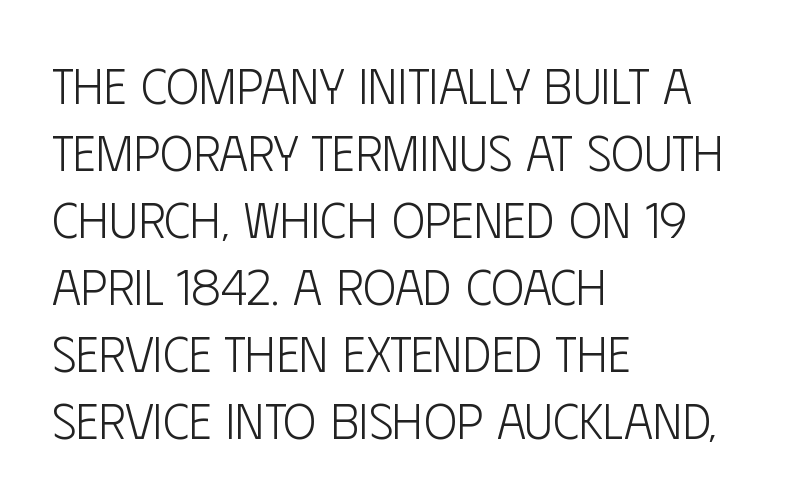
{"serif": "no", "italic": "no", "bold": "no", "weight": "light", "width": "condensed", "stroke_contrast": "low", "x_height": "large", "monospaced": "no", "underline": "no", "align": "left", "line_spacing": "normal", "line_spacing_ratio": 1.34, "letter_spacing": "normal", "letter_spacing_em": 0.0, "glyph_px": 50}
